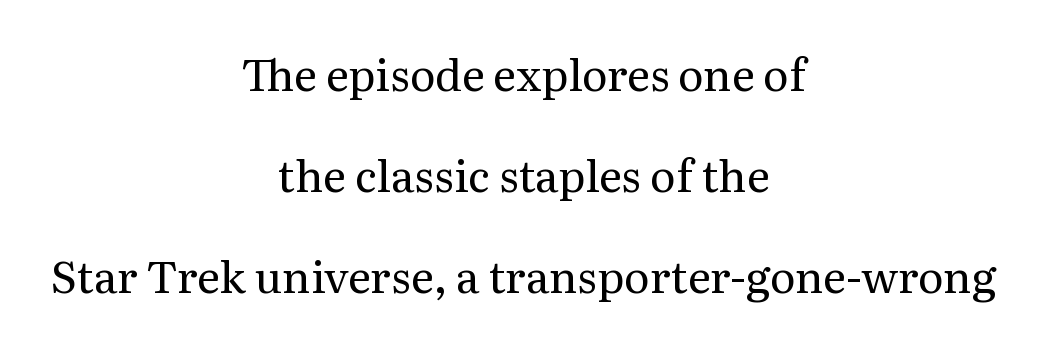
The image shows 44 px regular-weight serif type, upright; set centered, loose line spacing (2.3x), normal letter spacing, not underlined; medium stroke contrast and a medium x-height.
